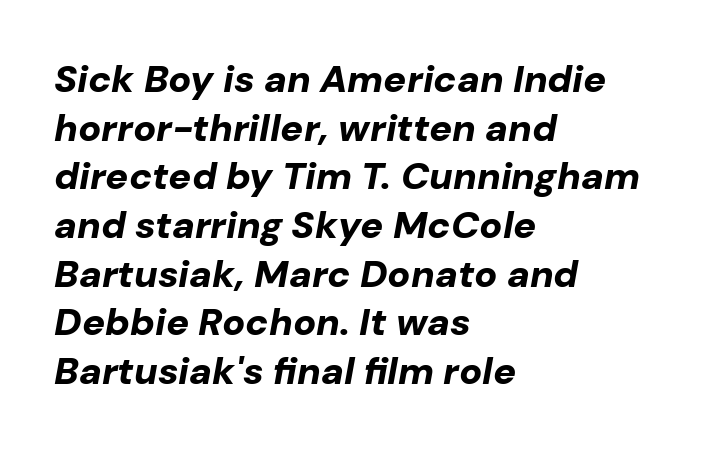
The paragraph shown leans on its left margin. Think of a printed novel: that variable character pitch is what you see here. Glance below the letters and you will spot only blank space. The letters are bold, with thick, heavy strokes.
